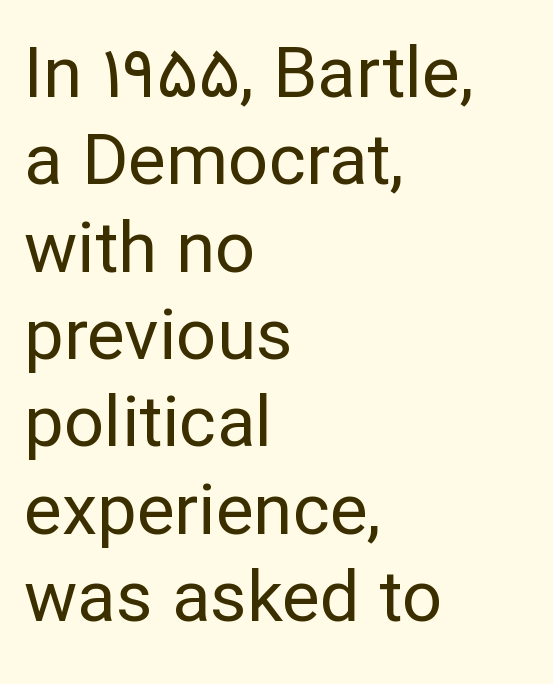
{"serif": "no", "italic": "no", "bold": "no", "weight": "regular", "width": "normal", "stroke_contrast": "low", "x_height": "medium", "monospaced": "no", "underline": "no", "align": "left", "line_spacing_ratio": 1.23, "letter_spacing": "normal", "letter_spacing_em": 0.0, "glyph_px": 71}
